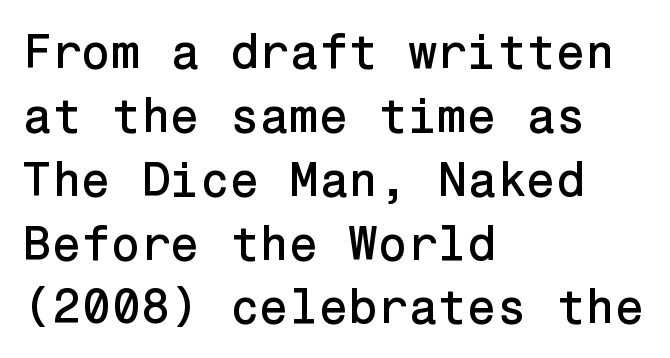
Q: Is the text italic (slanted)? A: No, it is upright.
Q: Is the typeface a serif or a sans-serif typeface? A: Sans-serif.
Q: Is the text underlined? A: No.
Q: How is the paragraph aligned? A: Left-aligned.
Q: Is the spacing between letters normal or unusually wide? A: Normal.
Q: Is the spacing between lines tight, normal or loose? A: Normal.
Q: Width (condensed, normal, or wide)? A: Normal.
Q: Stroke contrast? A: Low.
Q: x-height? A: Medium.
